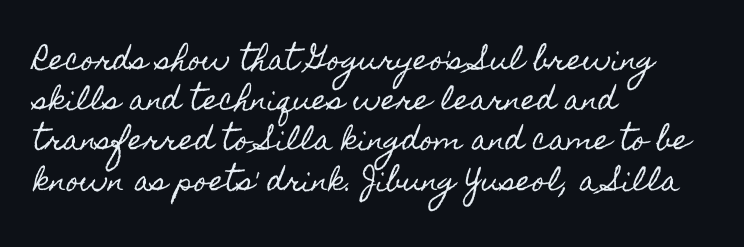
The image shows 27 px text type; set left-aligned, normal line spacing (1.49x), normal letter spacing, not underlined.
